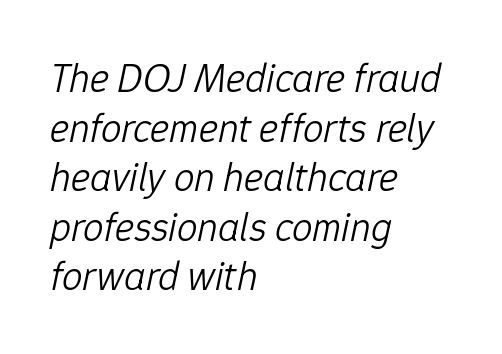
The image shows 41 px light type, italic (leaning right); set left-aligned, line spacing 1.21x, normal letter spacing, not underlined; low stroke contrast and a medium x-height.
